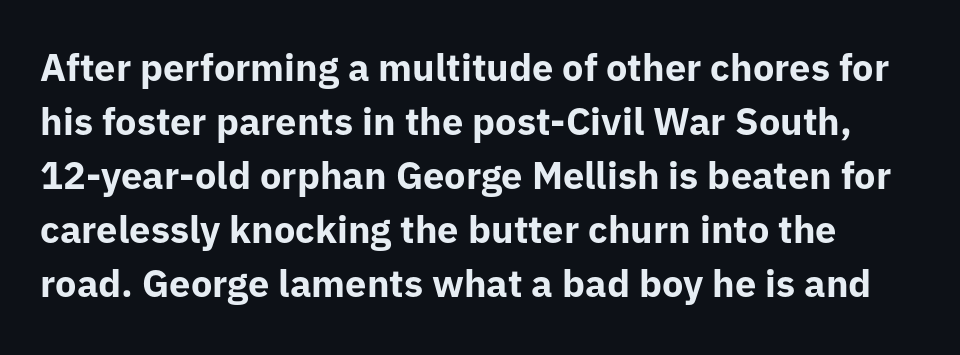
Q: Is the text bold? A: Yes.
Q: Is the text italic (slanted)? A: No, it is upright.
Q: Is the typeface a serif or a sans-serif typeface? A: Sans-serif.
Q: Is the text underlined? A: No.
Q: Is the spacing between letters normal or unusually wide? A: Normal.
Q: Is the spacing between lines tight, normal or loose? A: Normal.
Q: Width (condensed, normal, or wide)? A: Normal.
Q: Stroke contrast? A: Low.
Q: x-height? A: Medium.
Q: Monospaced? A: No.
